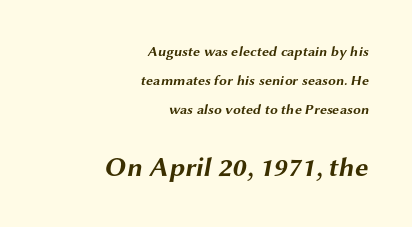
The image shows 27 px bold type; set right-aligned, loose line spacing (2.06x), normal letter spacing, not underlined; the second (bottom) block is 1.93x larger.
